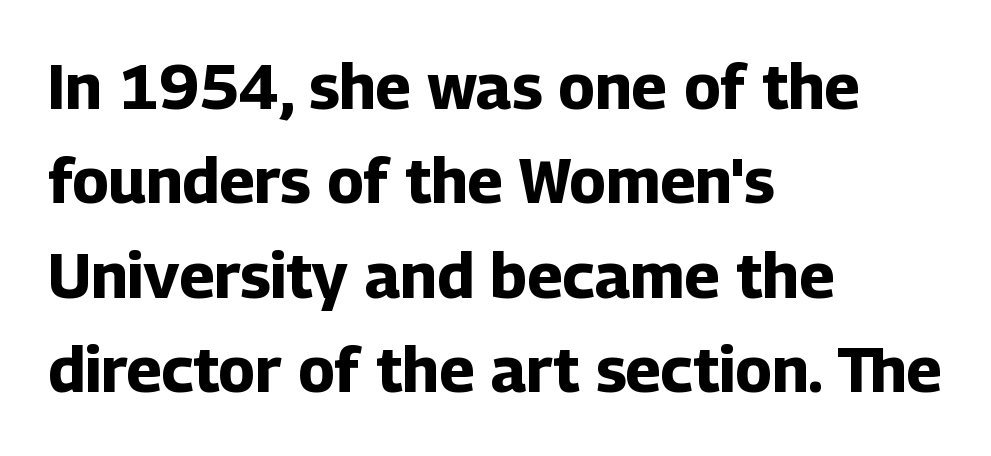
The image shows 63 px bold sans-serif type, upright; set left-aligned, normal line spacing (1.5x), normal letter spacing, not underlined; low stroke contrast and a medium x-height.
